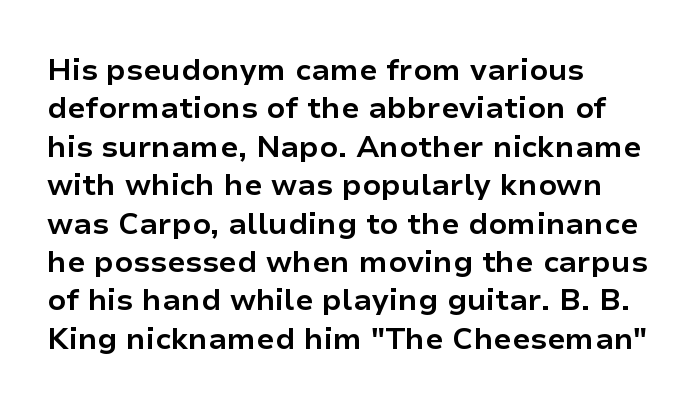
{"serif": "no", "italic": "no", "bold": "yes", "weight": "bold", "width": "normal", "stroke_contrast": "low", "x_height": "medium", "monospaced": "no", "underline": "no", "align": "left", "line_spacing": "normal", "line_spacing_ratio": 1.28, "letter_spacing": "normal", "letter_spacing_em": 0.0, "glyph_px": 30}
